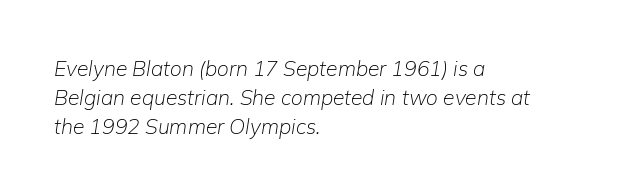
Q: Is the text bold? A: No.
Q: Is the text italic (slanted)? A: Yes, it leans right by about 9 degrees.
Q: Is the text underlined? A: No.
Q: How is the paragraph aligned? A: Left-aligned.
Q: Is the spacing between letters normal or unusually wide? A: Normal.
Q: Is the spacing between lines tight, normal or loose? A: Normal.
